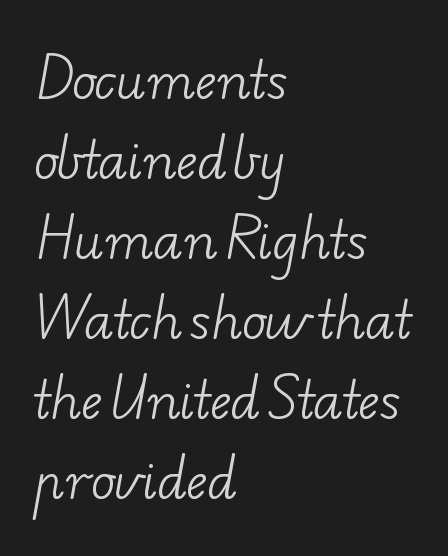
{"serif": "yes", "bold": "no", "weight": "light", "width": "wide", "stroke_contrast": "low", "x_height": "small", "monospaced": "no", "underline": "no", "align": "left", "line_spacing": "normal", "line_spacing_ratio": 1.6, "letter_spacing": "normal", "letter_spacing_em": 0.0, "glyph_px": 50}
